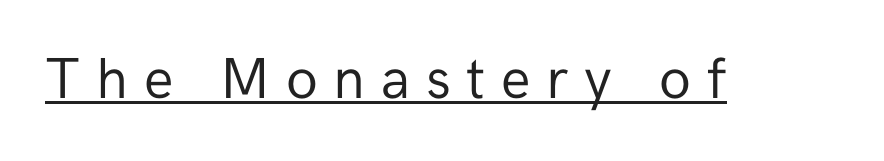
Q: Is the text bold? A: No.
Q: Is the text italic (slanted)? A: No, it is upright.
Q: Is the typeface a serif or a sans-serif typeface? A: Sans-serif.
Q: Is the text underlined? A: Yes.
Q: Is the spacing between letters normal or unusually wide? A: Unusually wide.
Q: Width (condensed, normal, or wide)? A: Normal.
Q: Stroke contrast? A: Low.
Q: x-height? A: Medium.
Q: Monospaced? A: No.
